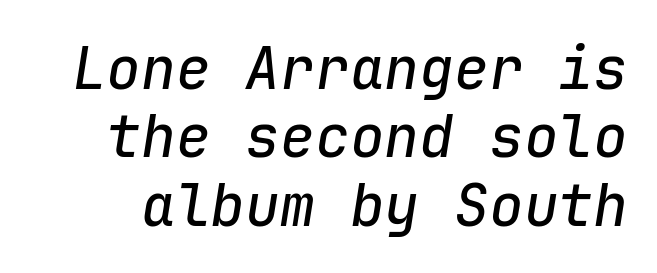
In terms of letterspacing, this is plain default setting. Characters are canted at an angle relative to the baseline's perpendicular. Do the characters align in a grid? Yes, the font is monospaced. The words here are not underlined.
